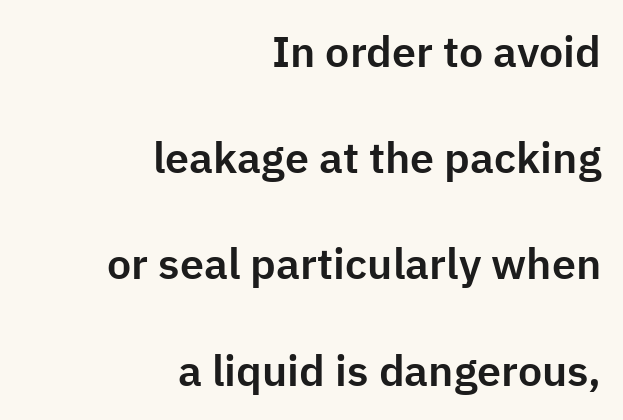
{"serif": "no", "italic": "no", "width": "normal", "stroke_contrast": "low", "x_height": "medium", "monospaced": "no", "underline": "no", "align": "right", "line_spacing": "loose", "line_spacing_ratio": 2.47, "letter_spacing": "normal", "letter_spacing_em": 0.0, "glyph_px": 43}
